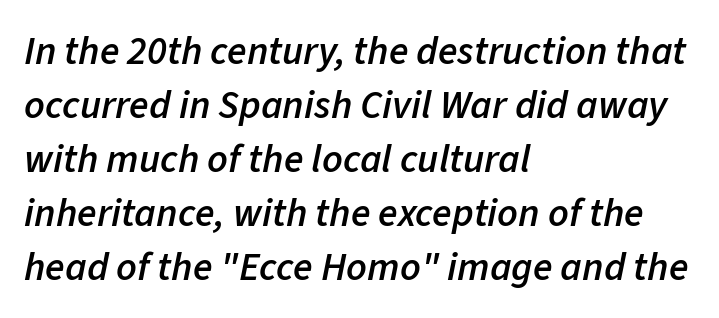
The image shows 40 px semibold type, italic (leaning right); set left-aligned, normal line spacing (1.35x), normal letter spacing, not underlined; low stroke contrast and a medium x-height.
